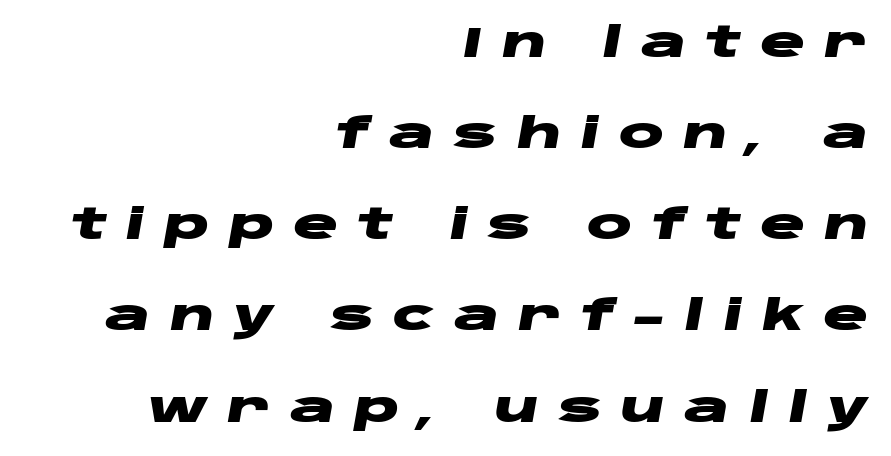
Nobody drew a line under any word here. Inter-character spacing is expanded well beyond the font's built-in metrics. Typesetter's note: full bold, strokes at maximum text heaviness. Teacher's note: observe the even right margin — that is flush-right alignment. How would I describe the line gaps? Wide and relaxed. The letters advance in unequal steps, a hallmark of proportional type.
